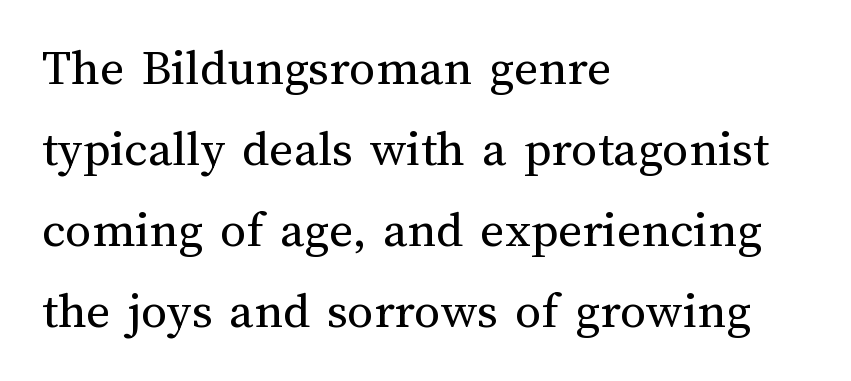
The image shows 52 px regular-weight type, upright; set left-aligned, normal line spacing (1.56x), normal letter spacing, not underlined; medium stroke contrast and a medium x-height.
